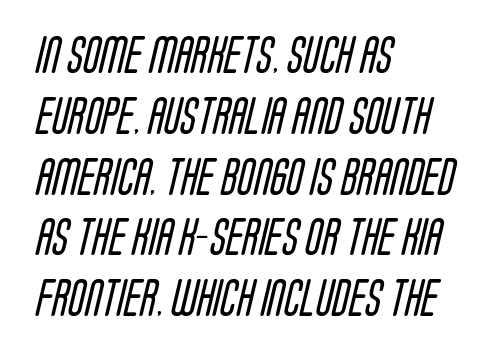
Q: Is the text bold? A: No.
Q: Is the typeface a serif or a sans-serif typeface? A: Sans-serif.
Q: Is the text underlined? A: No.
Q: How is the paragraph aligned? A: Left-aligned.
Q: Is the spacing between letters normal or unusually wide? A: Normal.
Q: Is the spacing between lines tight, normal or loose? A: Normal.
Q: Width (condensed, normal, or wide)? A: Condensed.
Q: Stroke contrast? A: Low.
Q: x-height? A: Large.
Q: Monospaced? A: No.
